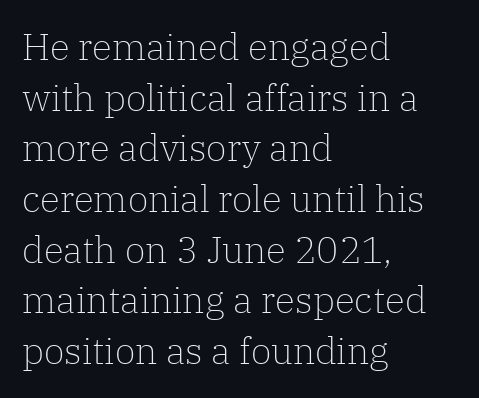
Ascenders rise straight up at ninety degrees. A clean baseline with only descenders dipping below it. The letterforms sit at book weight or below. Casual observation: everything's shoved over to the left.
